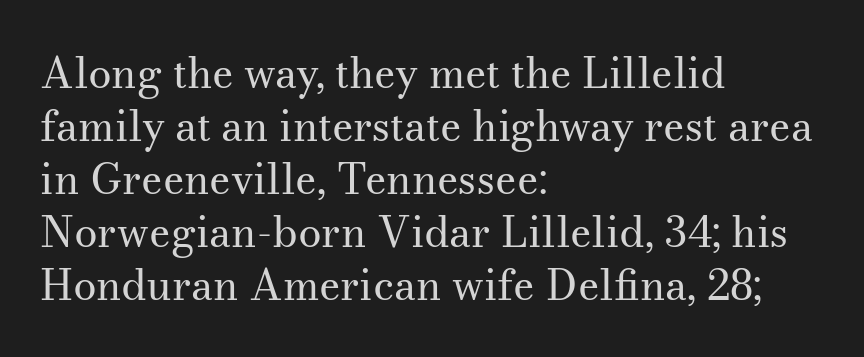
{"serif": "yes", "italic": "no", "bold": "no", "weight": "regular", "width": "normal", "stroke_contrast": "medium", "x_height": "small", "monospaced": "no", "underline": "no", "align": "left", "line_spacing": "normal", "line_spacing_ratio": 1.26, "letter_spacing": "normal", "letter_spacing_em": 0.0, "glyph_px": 42}
